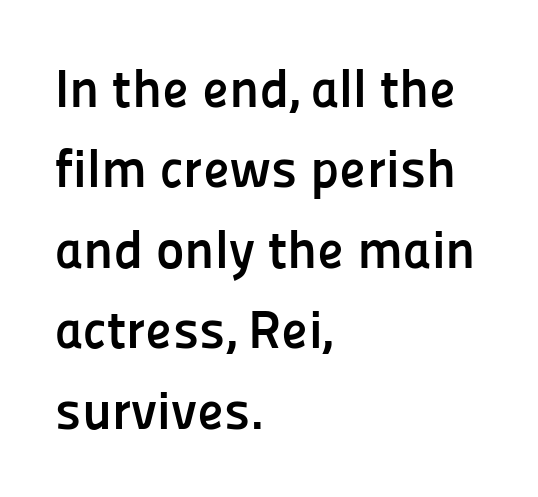
A normal amount of white space separates one row of letters from the next. The space beneath each line is pristine and unruled. You can tell it's not italic because the verticals are truly vertical. Inter-character spacing is left at the font's built-in metrics.
